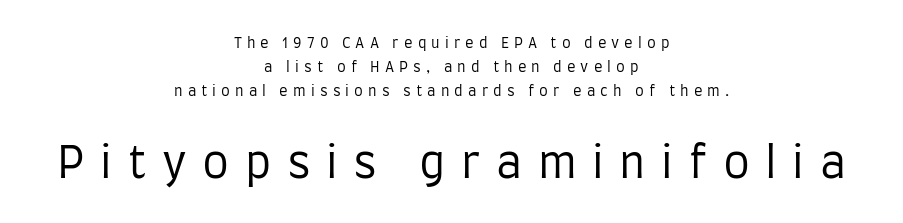
{"serif": "no", "italic": "no", "bold": "no", "weight": "regular", "width": "condensed", "stroke_contrast": "low", "x_height": "large", "monospaced": "no", "underline": "no", "align": "center", "line_spacing_ratio": 1.72, "letter_spacing": "wide", "letter_spacing_em": 0.36, "larger_block": "second", "size_ratio": 3.07, "glyph_px": 43}
